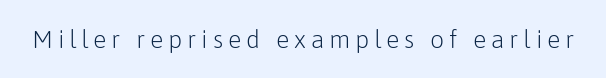
Q: Is the text bold? A: No.
Q: Is the text italic (slanted)? A: No, it is upright.
Q: Is the text underlined? A: No.
